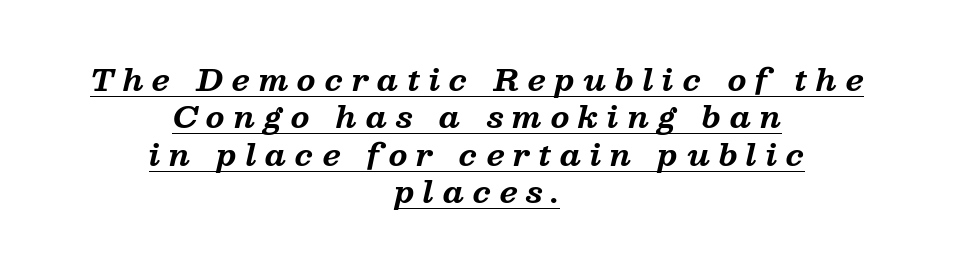
The image shows 30 px bold serif type, italic (leaning right); set centered, normal line spacing (1.25x), unusually wide letter spacing (+0.29 em), underlined; medium stroke contrast and a medium x-height.
